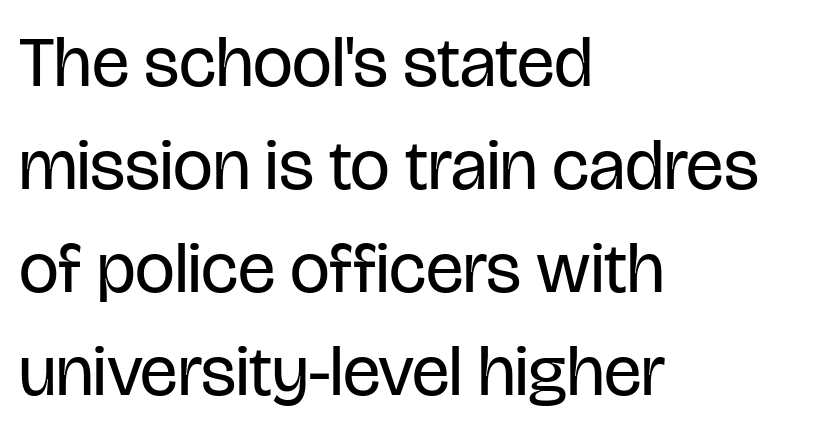
These lines sit exactly where default settings would place them. Quick note: underline off. Nope, not italic — everything's standing straight. In CSS terms this would be text-align: left.
